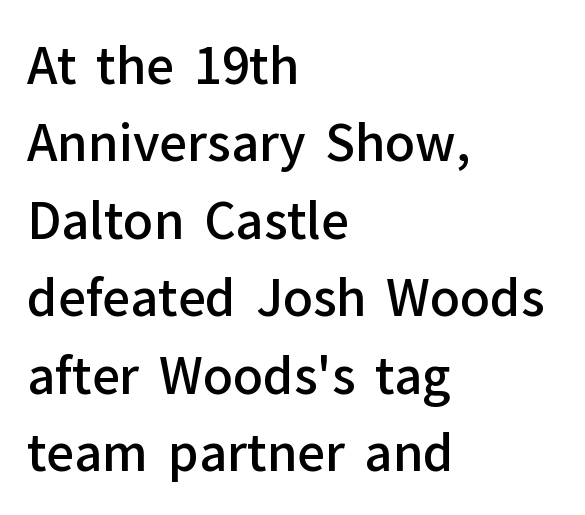
{"serif": "no", "italic": "no", "bold": "semi", "weight": "semibold", "width": "normal", "stroke_contrast": "low", "x_height": "medium", "monospaced": "no", "underline": "no", "align": "left", "line_spacing": "normal", "line_spacing_ratio": 1.58, "letter_spacing": "normal", "letter_spacing_em": 0.0, "glyph_px": 49}
